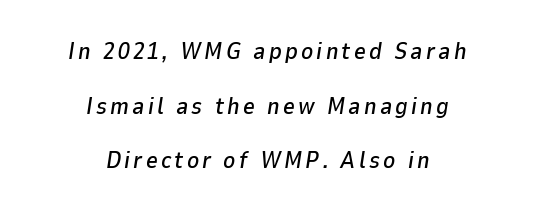
Does the lettering tilt? It does — this is italic. Anything drawn beneath the words? Only blank space. These lines stand farther apart than default settings would place them. The text block is weighted toward neither margin, spreading evenly from the middle.
